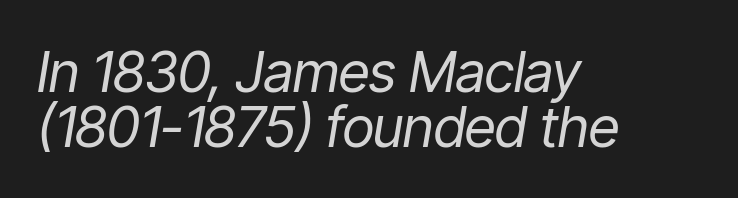
Q: Is the text bold? A: No.
Q: Is the text italic (slanted)? A: Yes, it leans right by about 9 degrees.
Q: Is the text underlined? A: No.
Q: How is the paragraph aligned? A: Left-aligned.
Q: Is the spacing between letters normal or unusually wide? A: Normal.
Q: Is the spacing between lines tight, normal or loose? A: Tight.
Q: Width (condensed, normal, or wide)? A: Condensed.
Q: Stroke contrast? A: Low.
Q: x-height? A: Medium.
Q: Monospaced? A: No.
